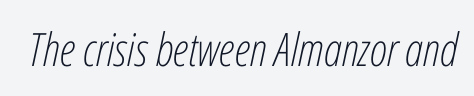
{"italic": "yes", "lean": "right", "slant_degrees": 12, "bold": "no", "weight": "light", "width": "condensed", "stroke_contrast": "low", "x_height": "medium", "monospaced": "no", "underline": "no", "letter_spacing": "normal", "letter_spacing_em": 0.0, "glyph_px": 46}
